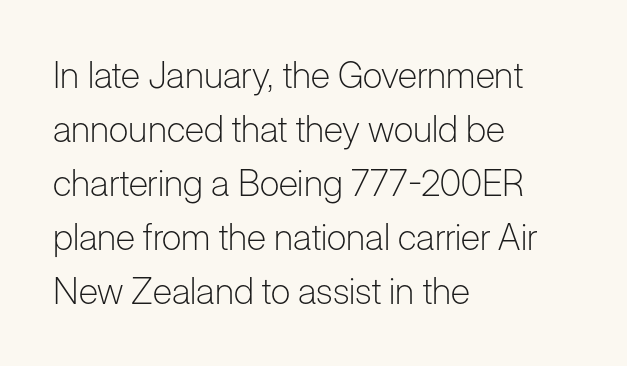
The baseline area is clear. Layout note: lines flush left. Compared with typical body copy, the letter spacing here is the same. Examine the stroke ends and you'll find no serifs. Summary of vertical rhythm: regular, with standard interline spacing. It's the straight-up-and-down kind of type.
